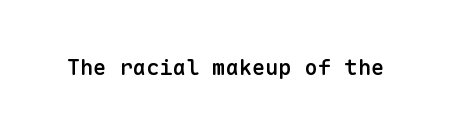
The image shows 22 px text type, upright; set normal letter spacing, not underlined.
